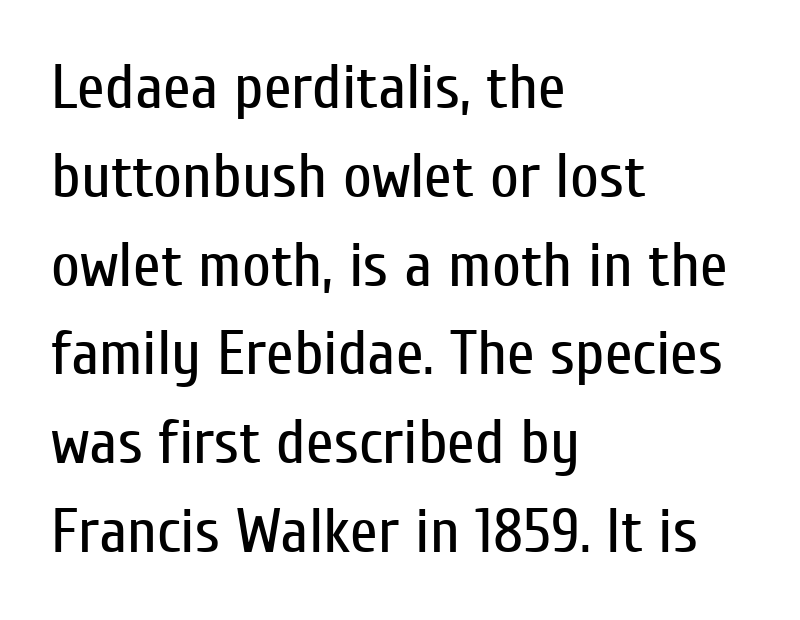
{"serif": "no", "italic": "no", "bold": "no", "weight": "regular", "width": "condensed", "stroke_contrast": "low", "x_height": "medium", "monospaced": "no", "underline": "no", "align": "left", "line_spacing": "normal", "line_spacing_ratio": 1.41, "letter_spacing": "normal", "letter_spacing_em": 0.0, "glyph_px": 63}
